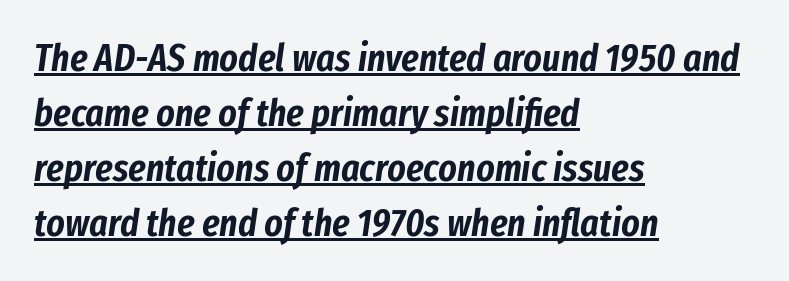
{"italic": "yes", "lean": "right", "slant_degrees": 8, "width": "condensed", "stroke_contrast": "low", "x_height": "medium", "monospaced": "no", "underline": "yes", "align": "left", "line_spacing": "normal", "line_spacing_ratio": 1.41, "letter_spacing": "normal", "letter_spacing_em": 0.0, "glyph_px": 39}
